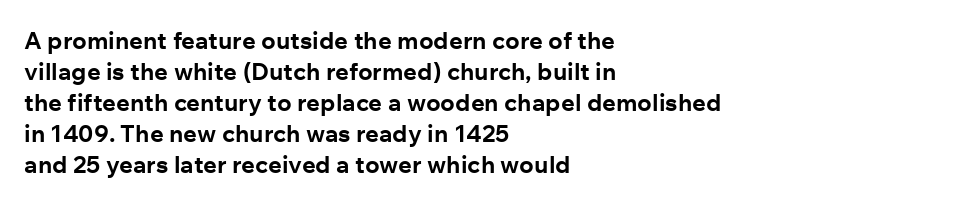
If you measured baseline to baseline, you'd find a middling distance. The specimen reads as upright at a glance. Glyph-to-glyph distance matches everyday printed text. Heavy, bold letterforms. Each row of text sits above clean, open space.
